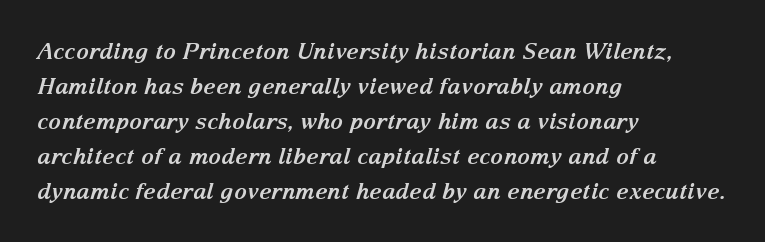
{"italic": "yes", "lean": "right", "slant_degrees": 15, "bold": "yes", "underline": "no", "align": "left", "line_spacing": "normal", "line_spacing_ratio": 1.59, "letter_spacing": "normal", "letter_spacing_em": 0.0, "glyph_px": 22}
